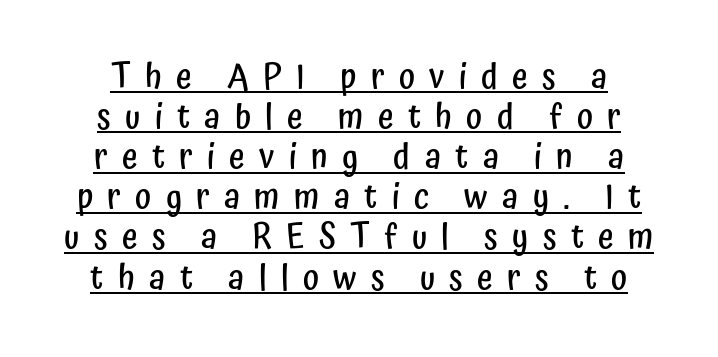
Q: Is the text bold? A: Semi-bold.
Q: Is the text italic (slanted)? A: No, it is upright.
Q: Is the typeface a serif or a sans-serif typeface? A: Sans-serif.
Q: Is the text underlined? A: Yes.
Q: How is the paragraph aligned? A: Centered.
Q: Is the spacing between letters normal or unusually wide? A: Unusually wide.
Q: Width (condensed, normal, or wide)? A: Condensed.
Q: Stroke contrast? A: Low.
Q: x-height? A: Medium.
Q: Monospaced? A: No.
